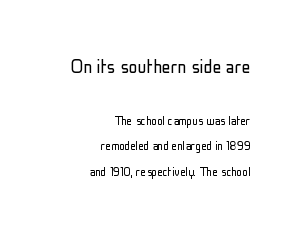
{"italic": "no", "bold": "no", "underline": "no", "align": "right", "line_spacing_ratio": 1.82, "letter_spacing": "normal", "letter_spacing_em": 0.0, "larger_block": "first", "size_ratio": 1.57, "glyph_px": 22}
